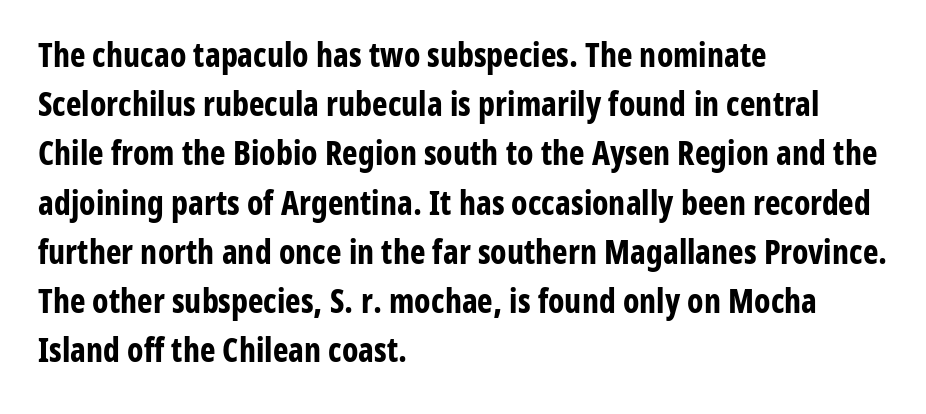
The passage shown is typeset with a sans-serif family. The paragraph has a hard left edge and a soft right edge. Words appear dense and cohesive because spacing is normal. What's the leading like? Ordinary, nothing unusual. Is there any slant? The stems are plumb. Each letter keeps its own natural width here, so spacing adapts to shape.
